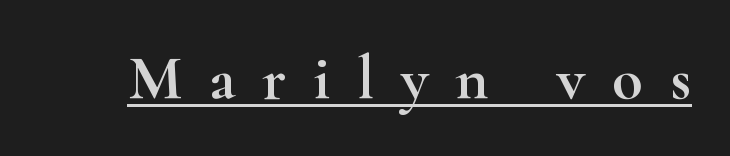
The image shows 63 px wide serif type, upright; set unusually wide letter spacing (+0.43 em), underlined; high stroke contrast and a small x-height.
